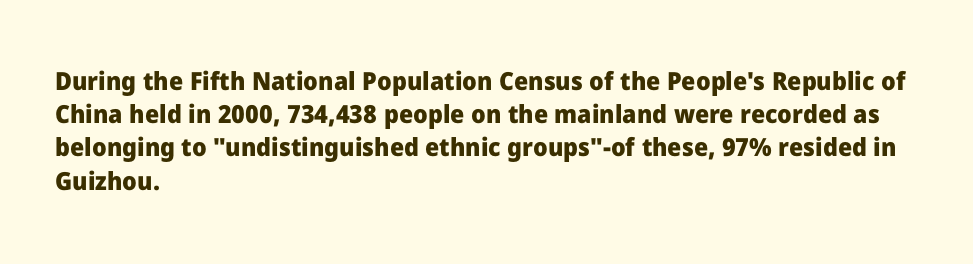
The image shows 25 px bold type, upright; set left-aligned, normal line spacing (1.33x), normal letter spacing, not underlined.
